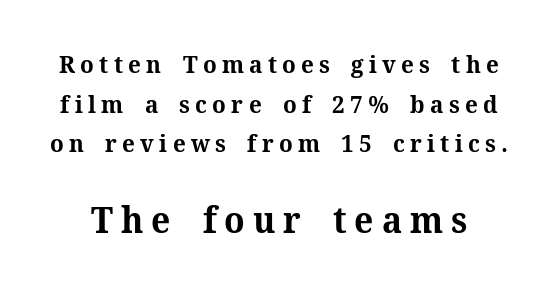
{"serif": "yes", "italic": "no", "bold": "yes", "weight": "bold", "width": "normal", "stroke_contrast": "medium", "x_height": "medium", "monospaced": "no", "underline": "no", "line_spacing": "normal", "line_spacing_ratio": 1.65, "letter_spacing": "wide", "letter_spacing_em": 0.22, "larger_block": "second", "size_ratio": 1.5, "glyph_px": 36}
